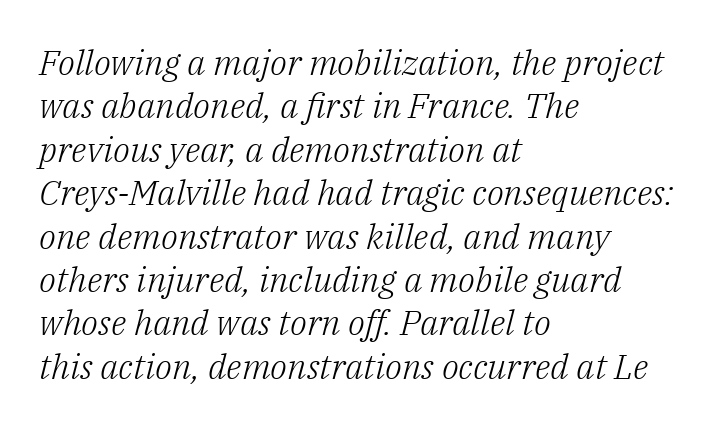
{"serif": "yes", "italic": "yes", "lean": "right", "slant_degrees": 14, "bold": "no", "weight": "light", "width": "normal", "stroke_contrast": "low", "x_height": "medium", "monospaced": "no", "underline": "no", "align": "left", "line_spacing_ratio": 1.24, "letter_spacing": "normal", "letter_spacing_em": 0.0, "glyph_px": 35}
